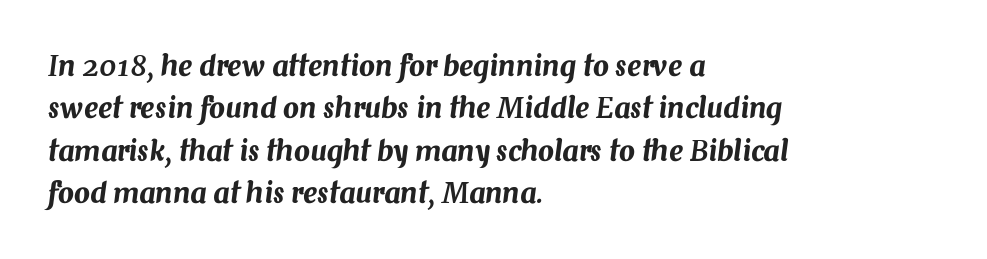
The image shows 28 px text type, italic (leaning right); set left-aligned, normal line spacing (1.51x), normal letter spacing, not underlined; medium stroke contrast and a medium x-height.
